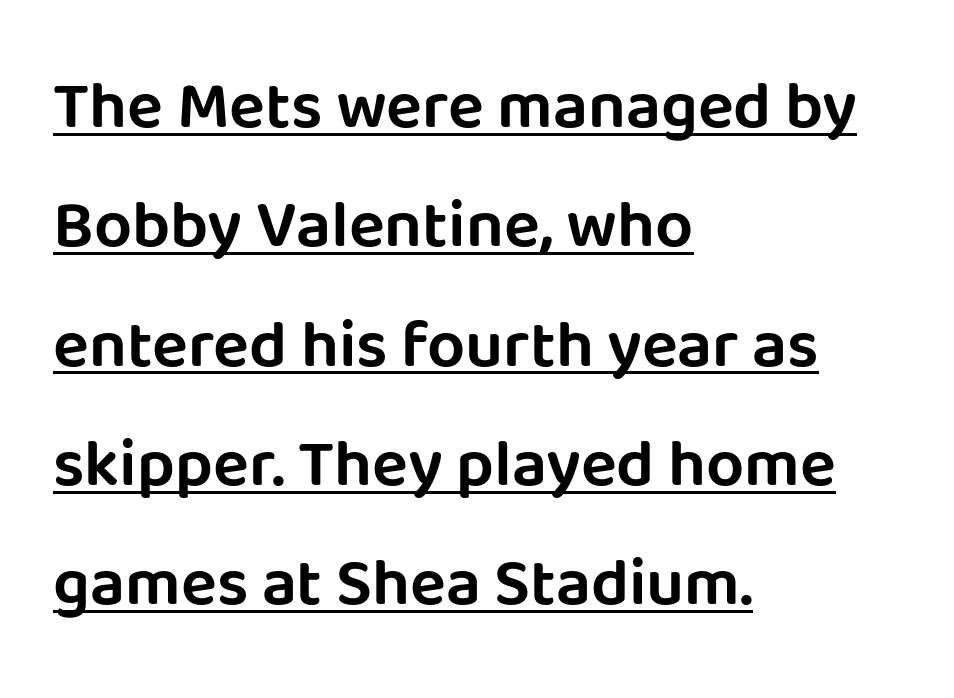
Q: Is the text italic (slanted)? A: No, it is upright.
Q: Is the typeface a serif or a sans-serif typeface? A: Sans-serif.
Q: Is the text underlined? A: Yes.
Q: How is the paragraph aligned? A: Left-aligned.
Q: Is the spacing between letters normal or unusually wide? A: Normal.
Q: Width (condensed, normal, or wide)? A: Normal.
Q: Stroke contrast? A: Low.
Q: x-height? A: Large.
Q: Monospaced? A: No.
